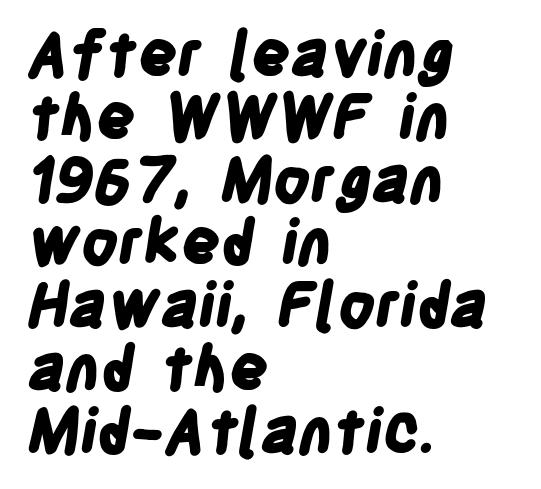
Q: Is the text bold? A: Yes.
Q: Is the typeface a serif or a sans-serif typeface? A: Sans-serif.
Q: Is the text underlined? A: No.
Q: How is the paragraph aligned? A: Left-aligned.
Q: Is the spacing between letters normal or unusually wide? A: Normal.
Q: Is the spacing between lines tight, normal or loose? A: Tight.
Q: Width (condensed, normal, or wide)? A: Condensed.
Q: Stroke contrast? A: Low.
Q: x-height? A: Large.
Q: Monospaced? A: No.
